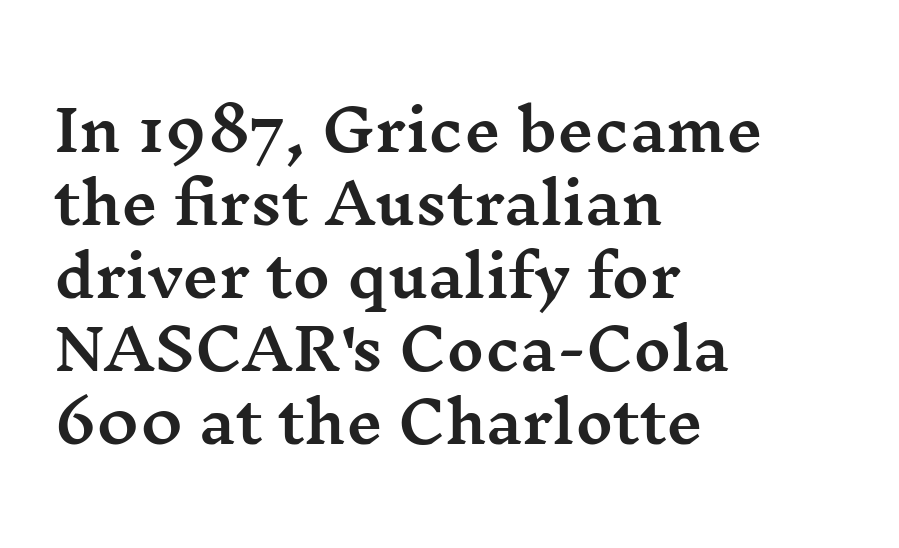
In CSS terms this would be text-align: left. This sample has the flowing, uneven cadence of proportional lettering. It's the straight-up-and-down kind of type. The strip under each line holds only bare page.
